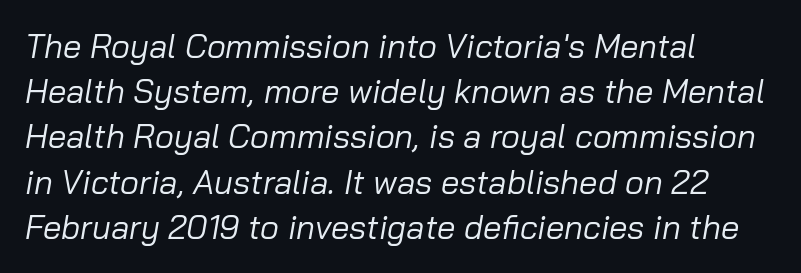
{"italic": "yes", "lean": "right", "slant_degrees": 10, "bold": "no", "weight": "regular", "width": "normal", "stroke_contrast": "low", "x_height": "medium", "monospaced": "no", "underline": "no", "align": "left", "line_spacing": "normal", "line_spacing_ratio": 1.37, "letter_spacing": "normal", "letter_spacing_em": 0.0, "glyph_px": 33}
